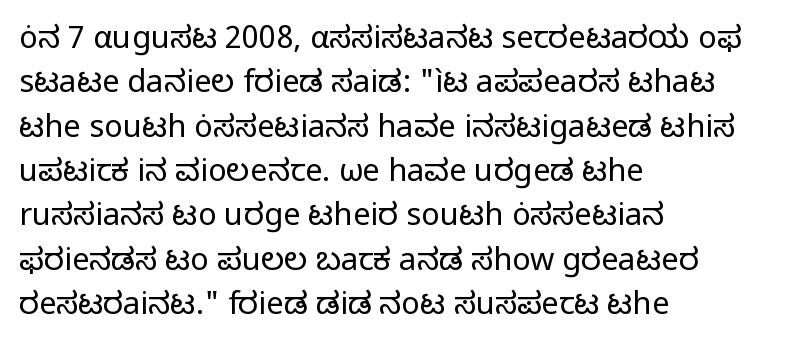
This rendering employs a face without finishing strokes, i.e., a sans-serif. The foot of each line stays bare and open. Each letter keeps its own natural width here, so spacing adapts to shape. Students, note that the glyphs here touch the page at normal intervals. The weight tops out at a normal text grade. Leading matches the norm, producing a regular column.
